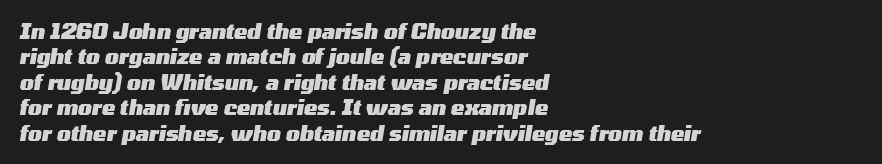
The image shows 20 px bold type, italic (leaning right); set left-aligned, normal line spacing (1.27x), normal letter spacing, not underlined.
